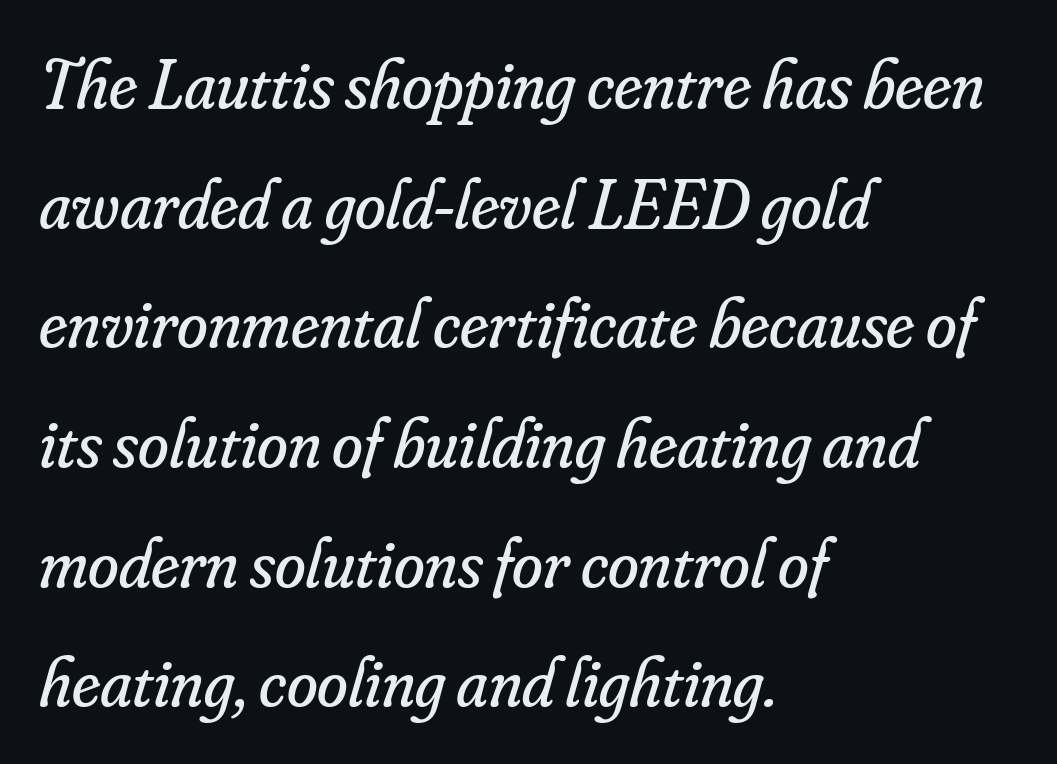
The image shows 70 px regular-weight serif type, italic (leaning right); set left-aligned, line spacing 1.71x, normal letter spacing, not underlined; low stroke contrast and a small x-height.
